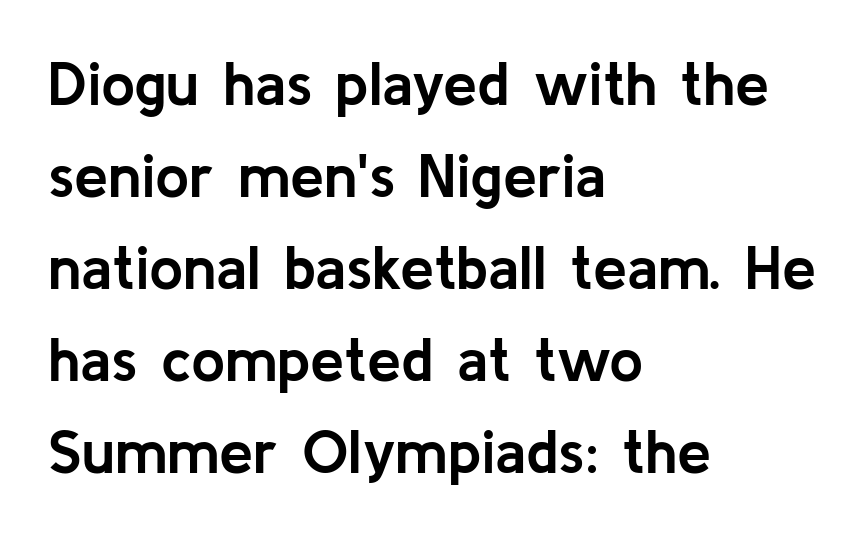
The type is set solid horizontally, with unmodified tracking. The passage shown is typed in a proportional face where columns would drift. Unmarked baselines from the first word to the last. The rendering uses a bold face; every stroke is thick and dark. Note: no serifs on the glyphs. A normal amount of white space separates one row of letters from the next.
